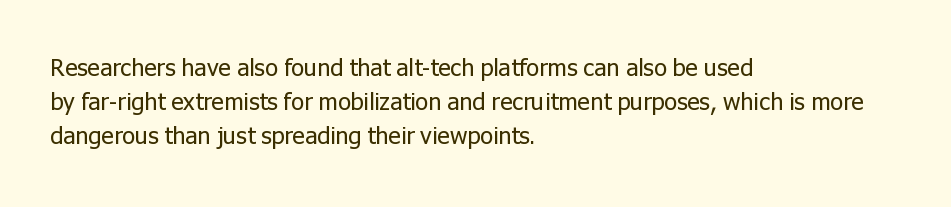
Q: Is the text bold? A: No.
Q: Is the text italic (slanted)? A: No, it is upright.
Q: Is the text underlined? A: No.
Q: How is the paragraph aligned? A: Left-aligned.
Q: Is the spacing between letters normal or unusually wide? A: Normal.
Q: Is the spacing between lines tight, normal or loose? A: Normal.
